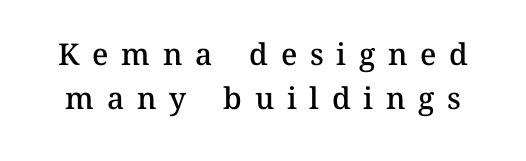
{"italic": "no", "bold": "semi", "weight": "semibold", "width": "normal", "stroke_contrast": "medium", "x_height": "medium", "monospaced": "no", "underline": "no", "line_spacing": "normal", "line_spacing_ratio": 1.46, "letter_spacing": "wide", "letter_spacing_em": 0.42, "glyph_px": 30}
